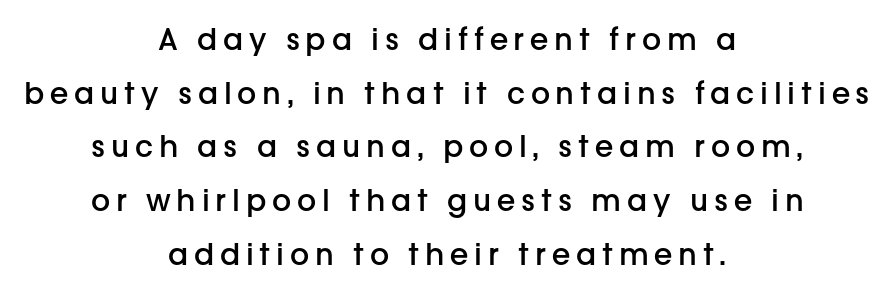
{"serif": "no", "italic": "no", "bold": "semi", "weight": "semibold", "width": "normal", "stroke_contrast": "low", "x_height": "medium", "monospaced": "no", "underline": "no", "align": "center", "line_spacing_ratio": 1.79, "glyph_px": 30}
